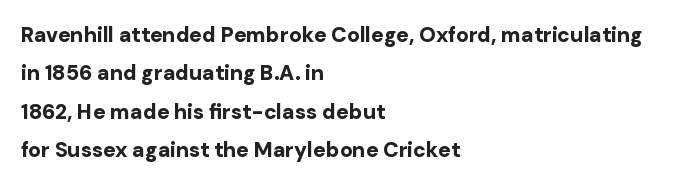
The image shows 21 px bold type, upright; set left-aligned, line spacing 1.83x, normal letter spacing, not underlined.
